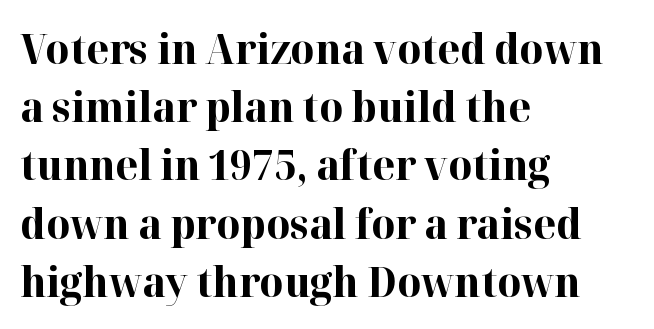
Does the type have serifs? Yes, each stem ends in a small foot. The letters sit at their default tracking, neither squeezed nor spread. Pretty heavy lettering here — definitely bold. Nope, not italic — everything's standing straight. The text block is weighted toward the left margin, trailing off unevenly rightward. The string is rendered with underlining switched off.
